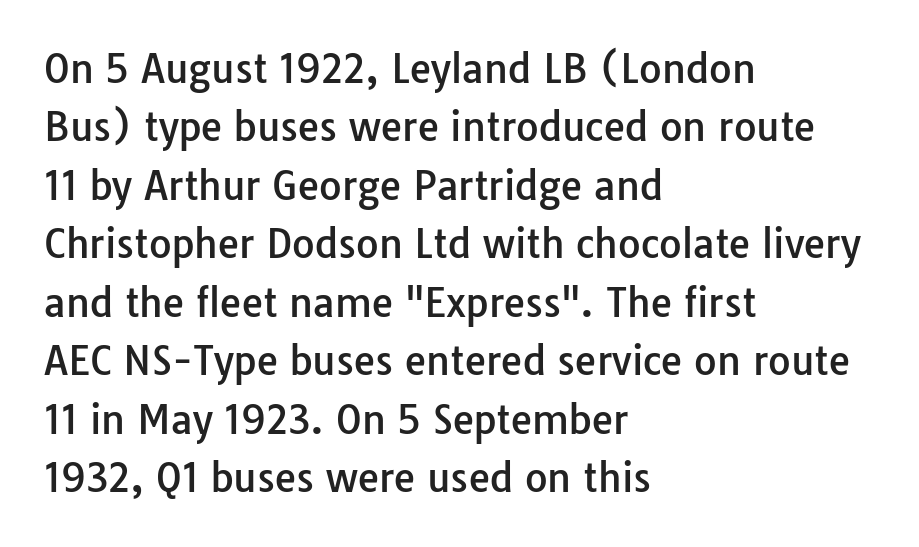
The image shows 39 px sans-serif type, upright; set left-aligned, normal line spacing (1.5x), normal letter spacing, not underlined; low stroke contrast and a medium x-height.
